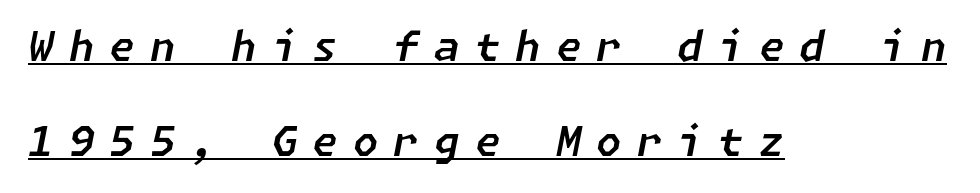
{"italic": "yes", "lean": "right", "slant_degrees": 11, "width": "normal", "stroke_contrast": "low", "x_height": "medium", "underline": "yes", "align": "left", "line_spacing": "loose", "line_spacing_ratio": 2.31, "letter_spacing": "wide", "letter_spacing_em": 0.37, "glyph_px": 41}
